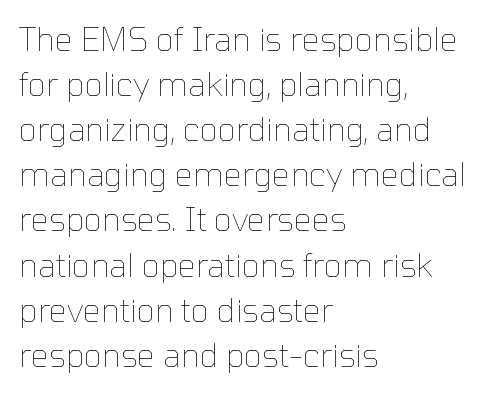
The lettering stays uniformly vertical, giving the passage a roman look. All the whitespace from short lines collects on the right. Beneath every word, the page is bare. What stands out about the letter spacing? Nothing — it is the standard amount. Weight: not bold — regular or lighter.
